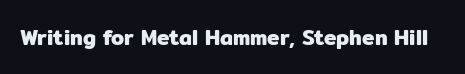
{"italic": "no", "underline": "no", "letter_spacing": "normal", "letter_spacing_em": 0.0, "glyph_px": 21}
